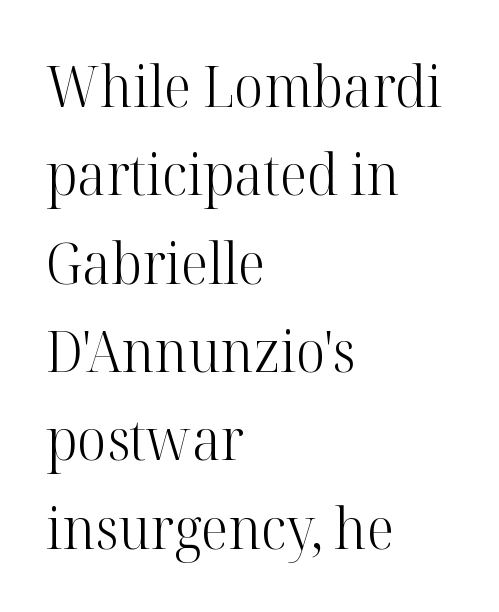
Q: Is the text bold? A: No.
Q: Is the text italic (slanted)? A: No, it is upright.
Q: Is the typeface a serif or a sans-serif typeface? A: Serif.
Q: Is the text underlined? A: No.
Q: How is the paragraph aligned? A: Left-aligned.
Q: Is the spacing between letters normal or unusually wide? A: Normal.
Q: Is the spacing between lines tight, normal or loose? A: Normal.
Q: Width (condensed, normal, or wide)? A: Normal.
Q: Stroke contrast? A: High.
Q: x-height? A: Medium.
Q: Monospaced? A: No.
